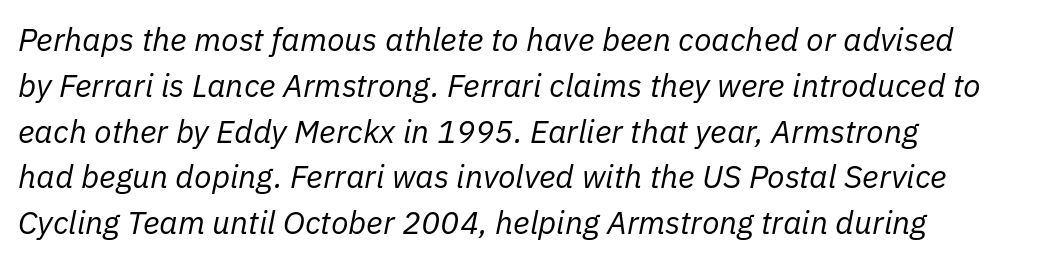
{"italic": "yes", "lean": "right", "slant_degrees": 11, "bold": "no", "weight": "regular", "width": "normal", "stroke_contrast": "low", "x_height": "medium", "monospaced": "no", "underline": "no", "align": "left", "line_spacing": "normal", "line_spacing_ratio": 1.43, "letter_spacing": "normal", "letter_spacing_em": 0.0, "glyph_px": 32}
